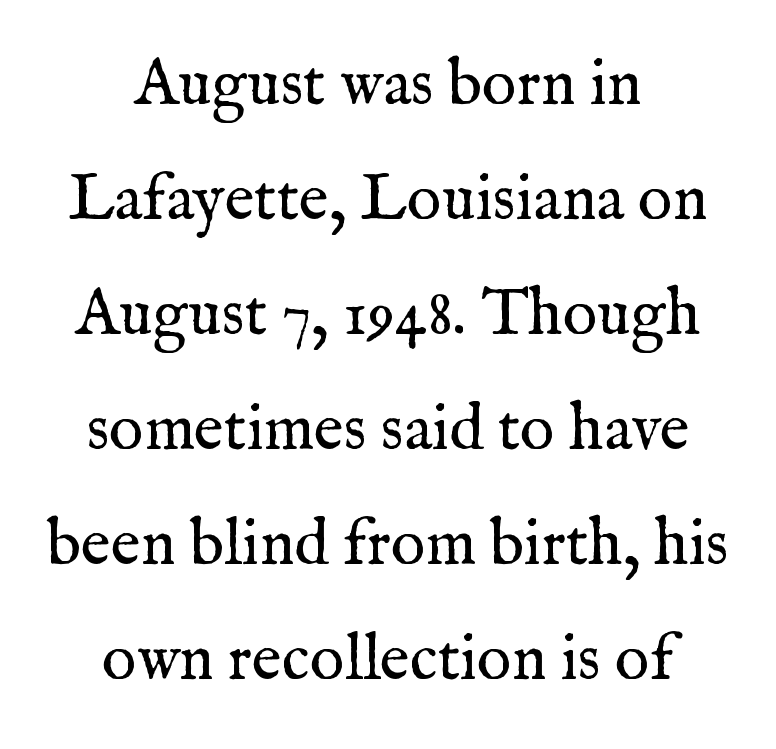
Q: Is the text bold? A: No.
Q: Is the text italic (slanted)? A: No, it is upright.
Q: Is the typeface a serif or a sans-serif typeface? A: Serif.
Q: Is the text underlined? A: No.
Q: How is the paragraph aligned? A: Centered.
Q: Is the spacing between letters normal or unusually wide? A: Normal.
Q: Width (condensed, normal, or wide)? A: Normal.
Q: Stroke contrast? A: Medium.
Q: x-height? A: Medium.
Q: Monospaced? A: No.
